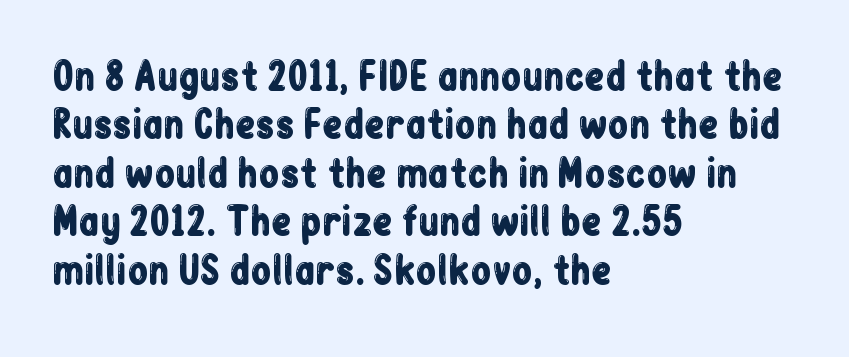
The image shows 37 px condensed sans-serif type, upright; set left-aligned, normal line spacing (1.31x), normal letter spacing, not underlined; low stroke contrast and a medium x-height.
